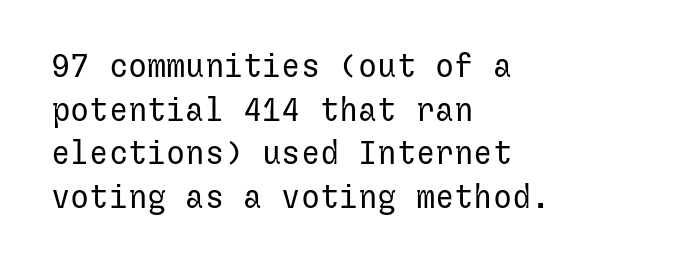
The image shows 32 px regular-weight sans-serif type, upright; set left-aligned, normal line spacing (1.36x), normal letter spacing, not underlined; low stroke contrast and a medium x-height.
